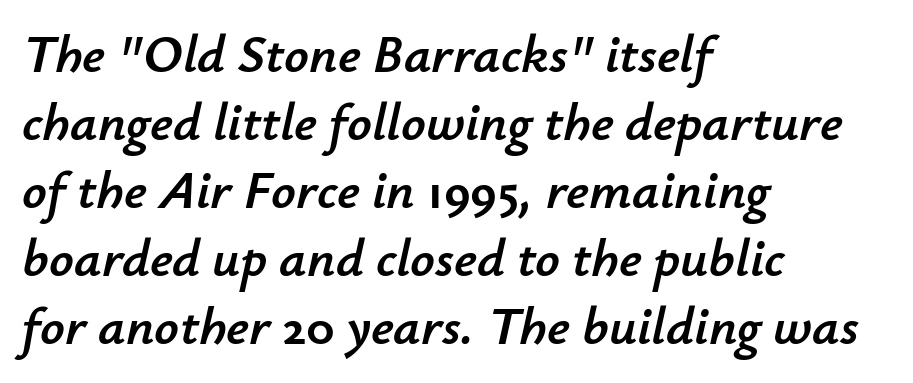
{"italic": "yes", "lean": "right", "slant_degrees": 12, "width": "normal", "stroke_contrast": "low", "x_height": "small", "monospaced": "no", "underline": "no", "align": "left", "line_spacing": "normal", "line_spacing_ratio": 1.26, "letter_spacing": "normal", "letter_spacing_em": 0.0, "glyph_px": 54}
